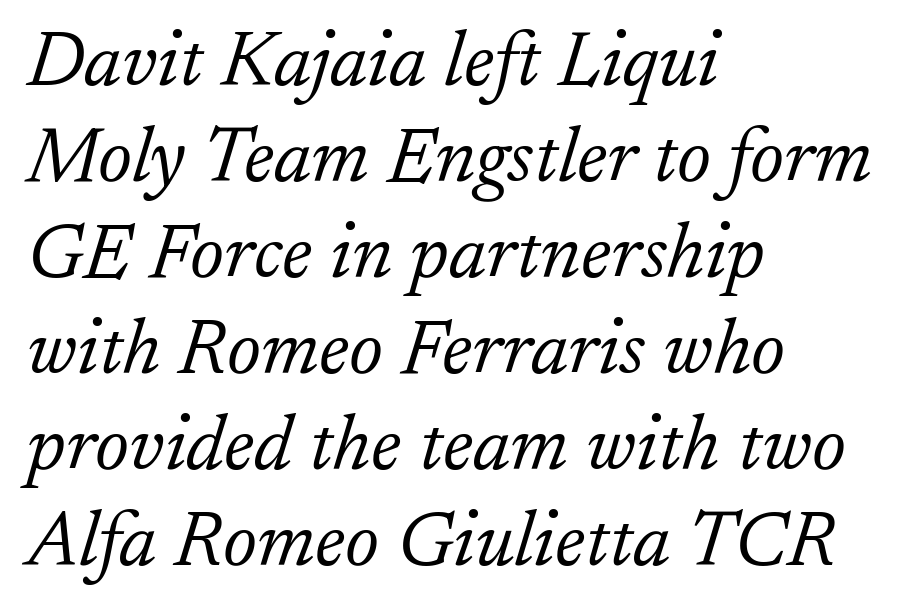
The image shows 78 px light serif type, italic (leaning right); set left-aligned, line spacing 1.23x, normal letter spacing, not underlined; low stroke contrast and a small x-height.
